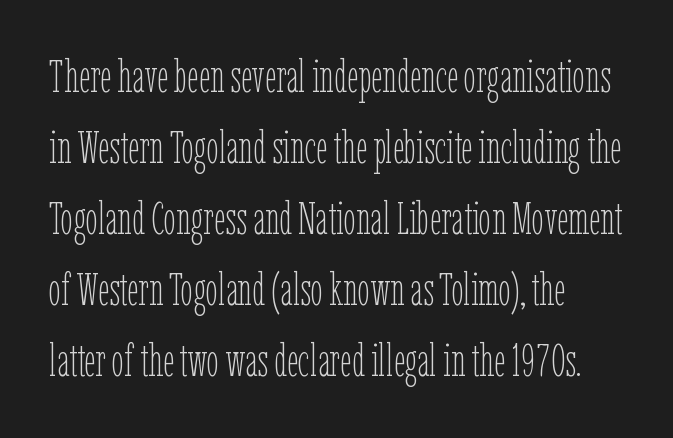
The image shows 45 px thin, condensed type, upright; set left-aligned, normal line spacing (1.58x), normal letter spacing, not underlined; low stroke contrast and a medium x-height.
